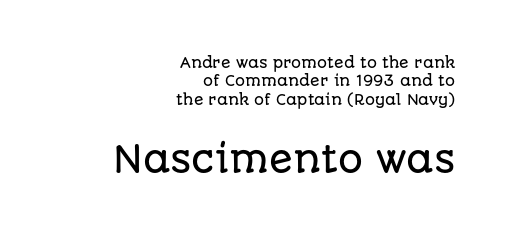
Q: Is the text italic (slanted)? A: No, it is upright.
Q: Is the typeface a serif or a sans-serif typeface? A: Sans-serif.
Q: Is the text underlined? A: No.
Q: How is the paragraph aligned? A: Right-aligned.
Q: Is the spacing between letters normal or unusually wide? A: Normal.
Q: Is the spacing between lines tight, normal or loose? A: Normal.
Q: Which block of text is set in a larger size, the first (top) or the second (bottom)? A: The second (bottom) one.
Q: Width (condensed, normal, or wide)? A: Normal.
Q: Stroke contrast? A: Low.
Q: x-height? A: Large.
Q: Monospaced? A: No.
